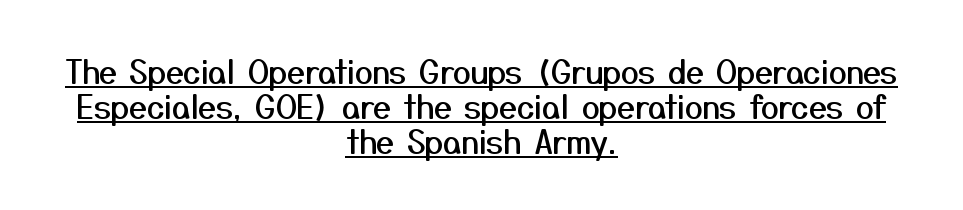
The image shows 32 px sans-serif type, upright; set centered, tight line spacing (1.09x), normal letter spacing, underlined; medium stroke contrast and a medium x-height.
